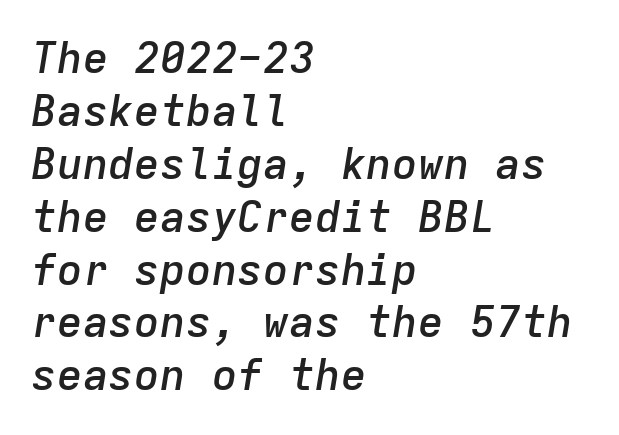
Has an underline been added? It has not. Compared with typical body copy, the letter spacing here is the same. Weight: semibold (demi). Quick note: italic.
